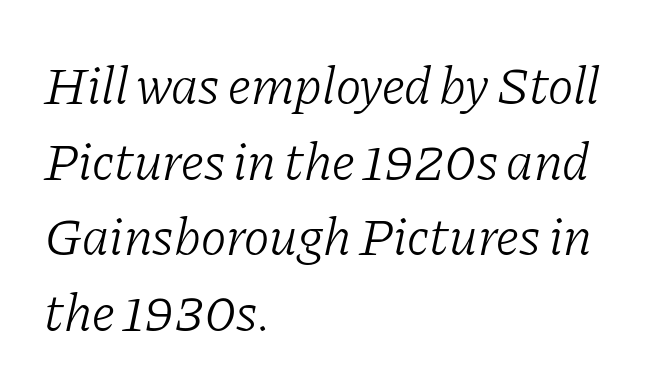
Heft: none added — not bold. Examine the stroke ends and you'll spot serifs. Short and long lines alike share a common starting point at left. Evenly set lines give the paragraph a standard silhouette.
